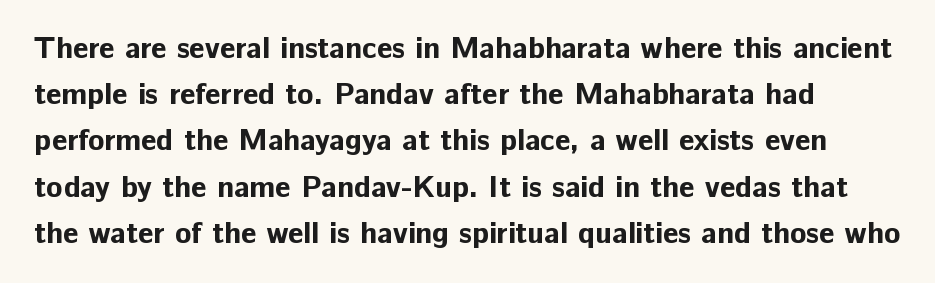
{"serif": "no", "italic": "no", "bold": "yes", "weight": "bold", "width": "normal", "stroke_contrast": "low", "x_height": "medium", "monospaced": "no", "underline": "no", "line_spacing": "normal", "line_spacing_ratio": 1.54, "letter_spacing": "normal", "letter_spacing_em": 0.0, "glyph_px": 30}
